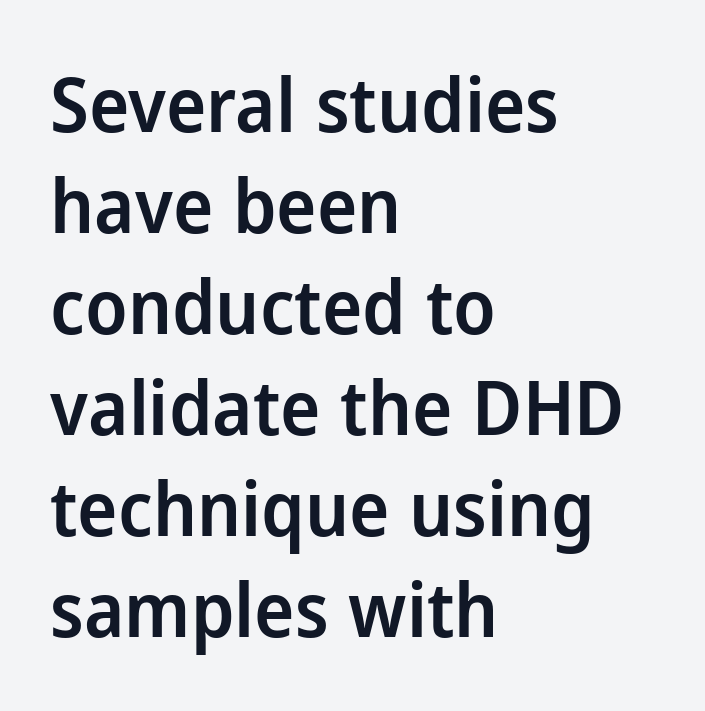
The image shows 76 px semibold sans-serif type, upright; set left-aligned, normal line spacing (1.33x), normal letter spacing, not underlined; low stroke contrast and a medium x-height.
